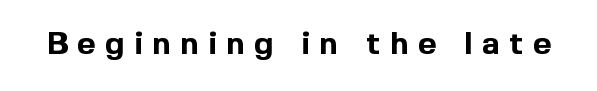
The gap between lines stays unmarked. The horizontal fit of the characters is loose and conspicuously gappy. Serifs: no, the terminals of the letterforms are clean. Every stem runs plumb, perpendicular to the baseline.
